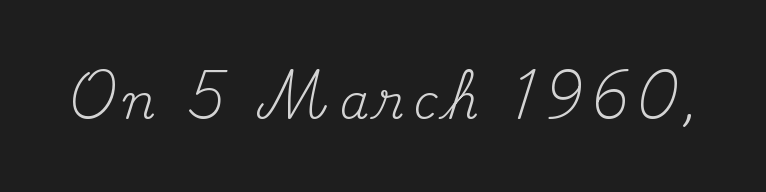
{"serif": "yes", "bold": "no", "weight": "regular", "width": "normal", "stroke_contrast": "medium", "x_height": "small", "monospaced": "no", "underline": "no", "glyph_px": 47}
